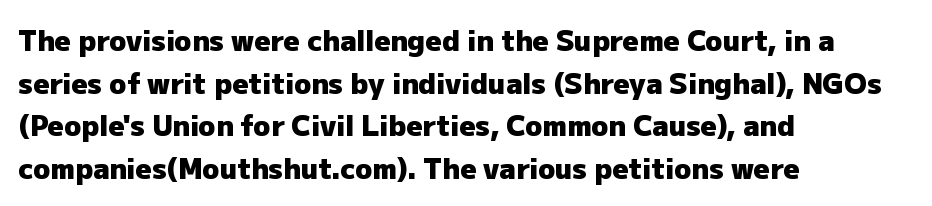
Q: Is the text bold? A: Yes.
Q: Is the text italic (slanted)? A: No, it is upright.
Q: Is the typeface a serif or a sans-serif typeface? A: Sans-serif.
Q: Is the text underlined? A: No.
Q: How is the paragraph aligned? A: Left-aligned.
Q: Is the spacing between letters normal or unusually wide? A: Normal.
Q: Is the spacing between lines tight, normal or loose? A: Normal.
Q: Width (condensed, normal, or wide)? A: Normal.
Q: Stroke contrast? A: Low.
Q: x-height? A: Medium.
Q: Monospaced? A: No.
